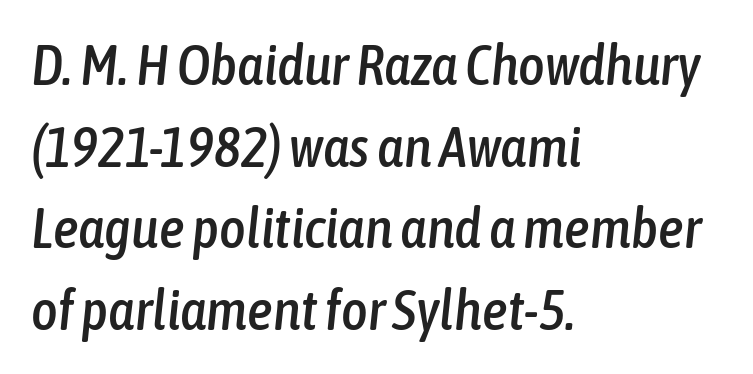
The passage is arranged the way most books set body copy — flush left. The foot of each line stays bare and open. The whole block is typeset with a tilt. Leading: standard.
